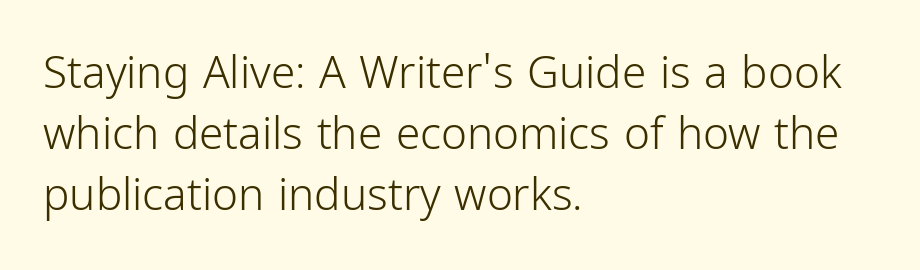
The image shows 44 px light, condensed sans-serif type, upright; set left-aligned, normal line spacing (1.39x), normal letter spacing, not underlined; low stroke contrast and a medium x-height.
